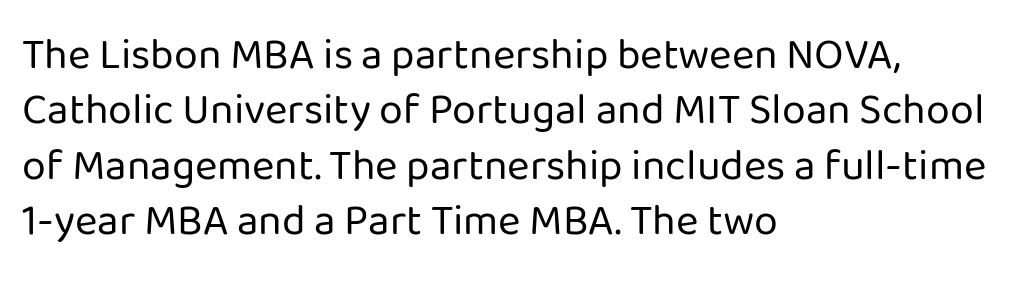
The image shows 43 px regular-weight sans-serif type, upright; set left-aligned, normal line spacing (1.29x), normal letter spacing, not underlined; low stroke contrast and a medium x-height.
